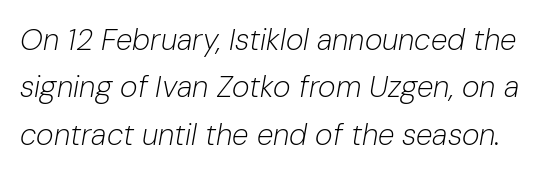
Varying glyph widths throughout — classic text-font behaviour. Only glyphs here, with clear space below each row. Heft: none added — not bold. Evenly set lines give the paragraph a standard silhouette. If you drew a line through each stem, it would be angled. The type is set solid horizontally, with unmodified tracking.
